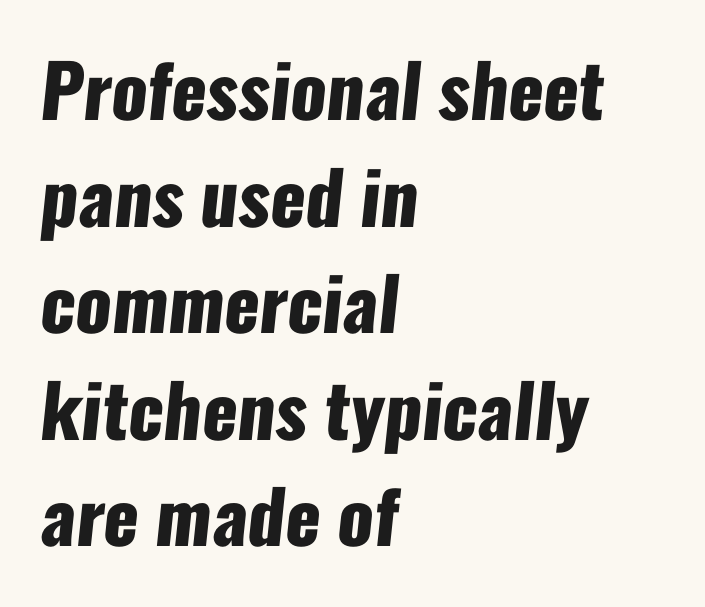
Q: Is the text bold? A: Yes.
Q: Is the typeface a serif or a sans-serif typeface? A: Sans-serif.
Q: Is the text underlined? A: No.
Q: How is the paragraph aligned? A: Left-aligned.
Q: Is the spacing between letters normal or unusually wide? A: Normal.
Q: Is the spacing between lines tight, normal or loose? A: Normal.
Q: Width (condensed, normal, or wide)? A: Condensed.
Q: Stroke contrast? A: Low.
Q: x-height? A: Medium.
Q: Monospaced? A: No.
